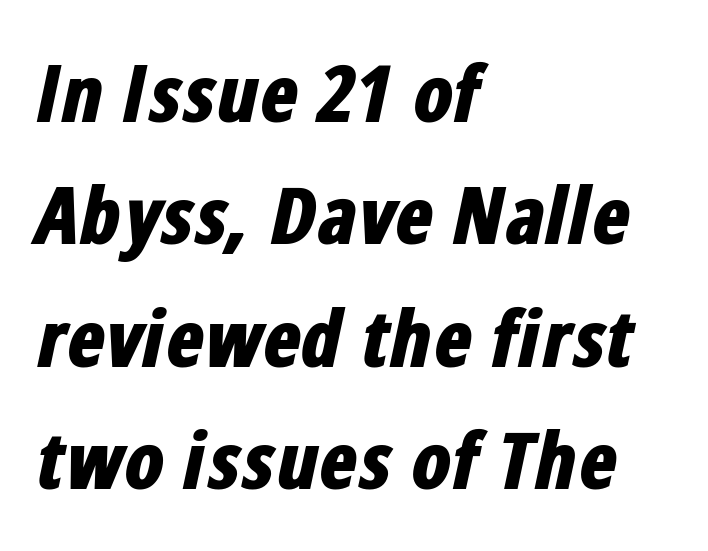
Q: Is the text bold? A: Yes.
Q: Is the text italic (slanted)? A: Yes, it leans right by about 12 degrees.
Q: Is the text underlined? A: No.
Q: How is the paragraph aligned? A: Left-aligned.
Q: Is the spacing between letters normal or unusually wide? A: Normal.
Q: Is the spacing between lines tight, normal or loose? A: Normal.
Q: Width (condensed, normal, or wide)? A: Condensed.
Q: Stroke contrast? A: Low.
Q: x-height? A: Medium.
Q: Monospaced? A: No.
